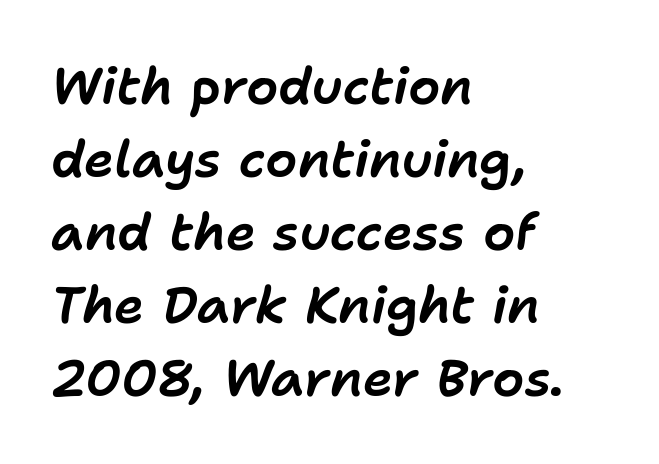
{"italic": "yes", "lean": "right", "slant_degrees": 11, "width": "normal", "stroke_contrast": "low", "x_height": "medium", "monospaced": "no", "underline": "no", "align": "left", "line_spacing": "normal", "line_spacing_ratio": 1.43, "letter_spacing": "normal", "letter_spacing_em": 0.0, "glyph_px": 51}
